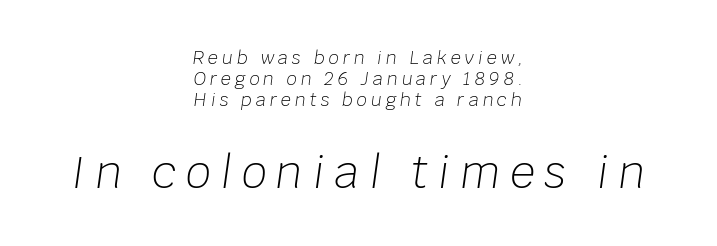
The setting favours the middle, as headings and verse often do. The specimen reads as italic at a glance. Check under the words: just untouched page. The second block has been scaled up relative to the first. Character widths vary here, with narrow letters taking less room than wide ones.
